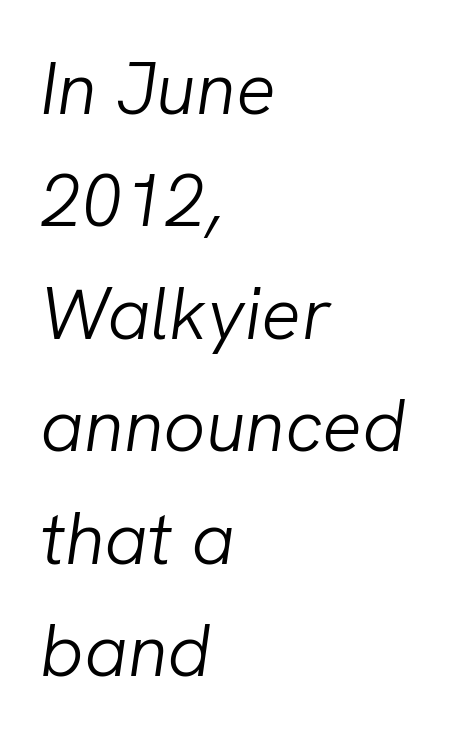
{"italic": "yes", "lean": "right", "slant_degrees": 8, "bold": "no", "weight": "light", "width": "normal", "stroke_contrast": "low", "x_height": "medium", "monospaced": "no", "underline": "no", "align": "left", "line_spacing": "normal", "line_spacing_ratio": 1.52, "letter_spacing": "normal", "letter_spacing_em": 0.0, "glyph_px": 74}
